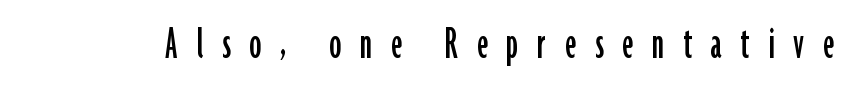
Q: Is the text italic (slanted)? A: No, it is upright.
Q: Is the typeface a serif or a sans-serif typeface? A: Sans-serif.
Q: Is the text underlined? A: No.
Q: Is the spacing between letters normal or unusually wide? A: Unusually wide.
Q: Width (condensed, normal, or wide)? A: Condensed.
Q: Stroke contrast? A: Low.
Q: x-height? A: Medium.
Q: Monospaced? A: No.
